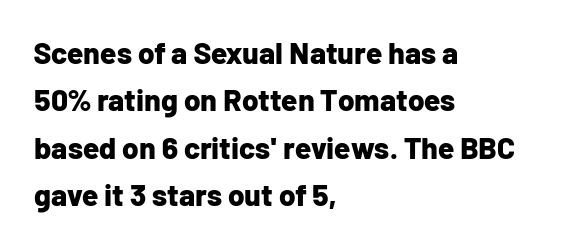
The image shows 30 px bold sans-serif type, upright; set left-aligned, normal line spacing (1.58x), normal letter spacing, not underlined; low stroke contrast and a medium x-height.
